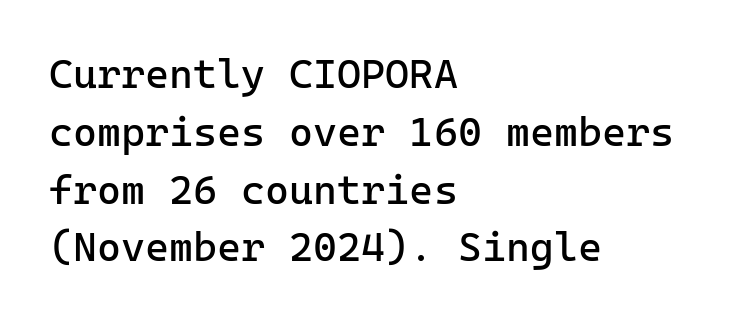
The image shows 41 px regular-weight sans-serif type, upright, monospaced; set left-aligned, normal line spacing (1.41x), normal letter spacing, not underlined; low stroke contrast and a medium x-height.
